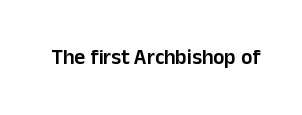
The image shows 21 px text type, upright; set normal letter spacing, not underlined.
